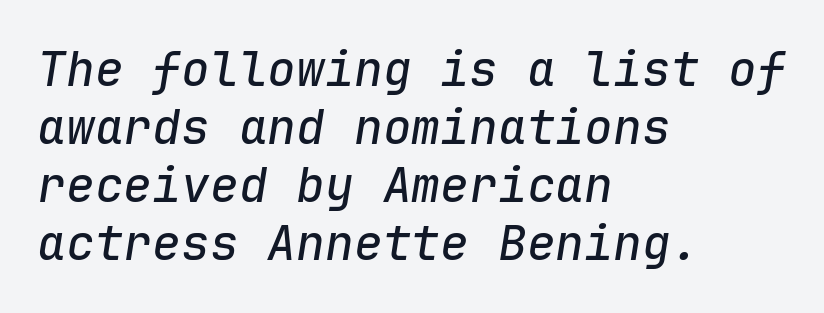
Left-aligned paragraph, ragged on the right. Is the type slanted? Yes — the strokes lean at a clear angle. Every character here occupies the same horizontal width, giving the sample a typewriter-like rhythm. You could call the tracking neutral — neither tight nor loose. Has an underline been added? It has not.
